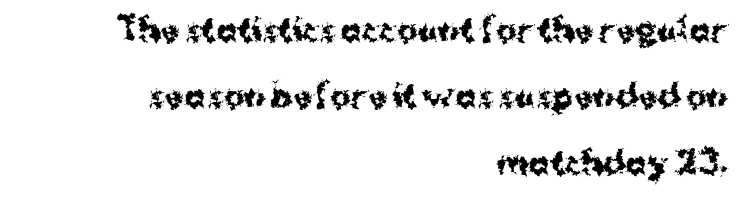
The image shows 31 px bold sans-serif type, upright; set right-aligned, loose line spacing (2.14x), normal letter spacing, not underlined; medium stroke contrast and a medium x-height.
